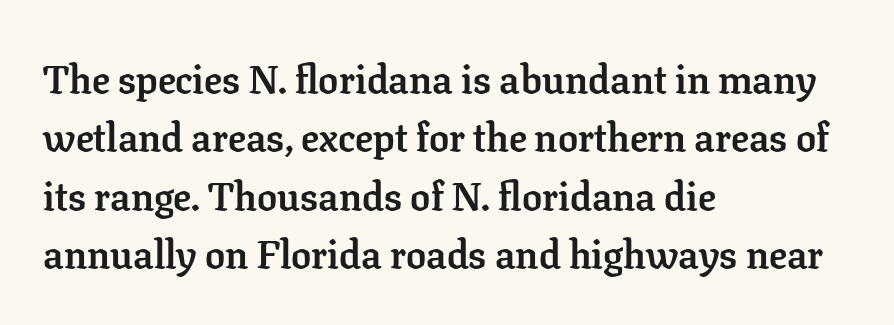
{"serif": "yes", "italic": "no", "bold": "yes", "weight": "semibold", "width": "normal", "stroke_contrast": "low", "x_height": "medium", "monospaced": "no", "underline": "no", "align": "left", "line_spacing": "normal", "line_spacing_ratio": 1.46, "letter_spacing": "normal", "letter_spacing_em": 0.0, "glyph_px": 40}
